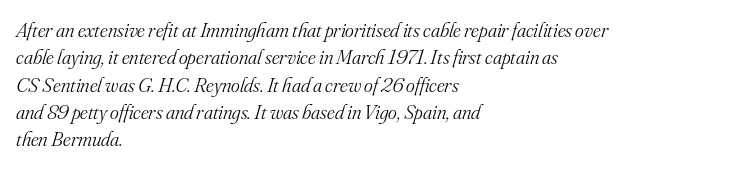
Q: Is the text bold? A: No.
Q: Is the text italic (slanted)? A: Yes, it leans right by about 16 degrees.
Q: Is the text underlined? A: No.
Q: How is the paragraph aligned? A: Left-aligned.
Q: Is the spacing between letters normal or unusually wide? A: Normal.
Q: Is the spacing between lines tight, normal or loose? A: Normal.
